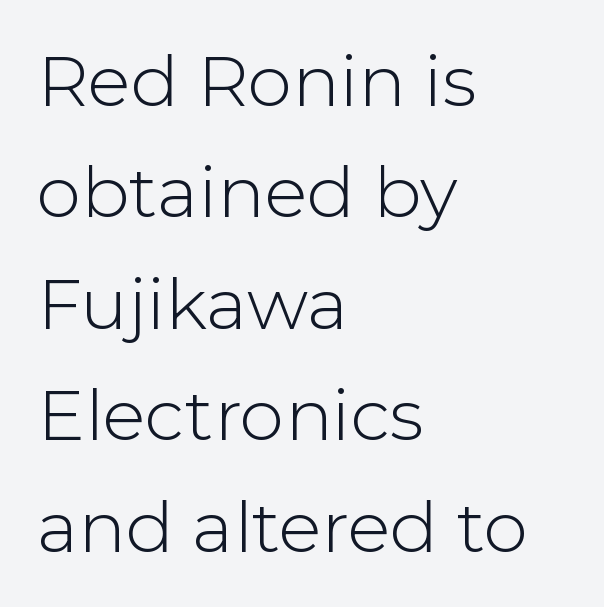
{"serif": "no", "italic": "no", "bold": "no", "weight": "light", "width": "normal", "stroke_contrast": "low", "x_height": "medium", "monospaced": "no", "underline": "no", "align": "left", "line_spacing": "normal", "line_spacing_ratio": 1.57, "letter_spacing": "normal", "letter_spacing_em": 0.0, "glyph_px": 71}
